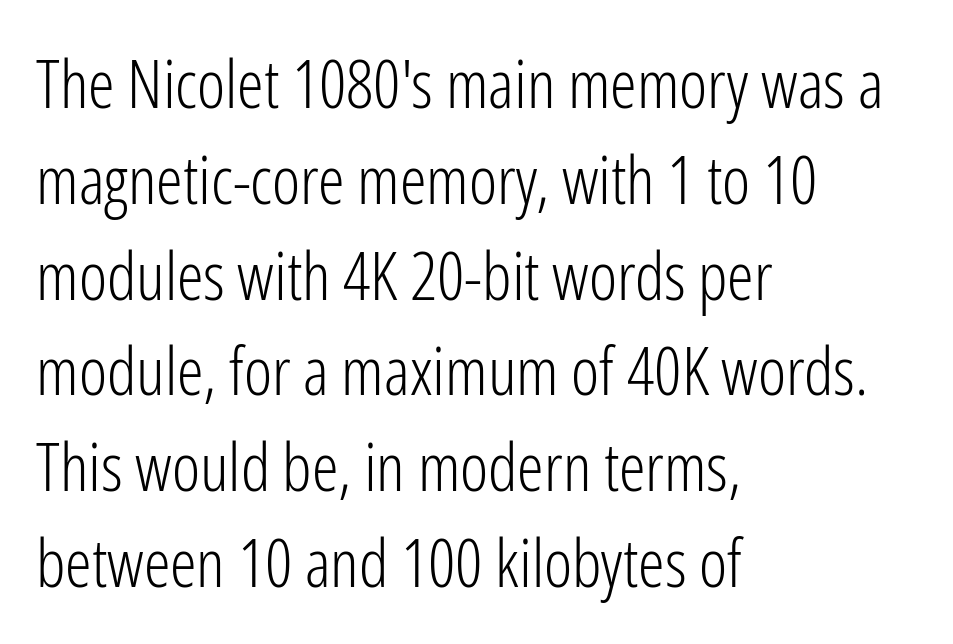
The image shows 67 px light, condensed sans-serif type, upright; set left-aligned, normal line spacing (1.43x), normal letter spacing, not underlined; low stroke contrast and a medium x-height.
